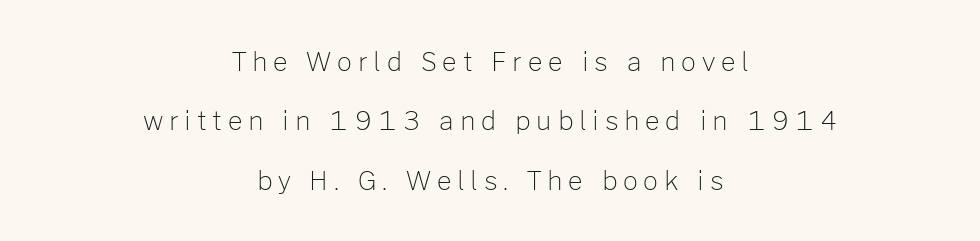
The image shows 26 px text type, upright; set centered, loose line spacing (2.28x), unusually wide letter spacing (+0.22 em), not underlined.
